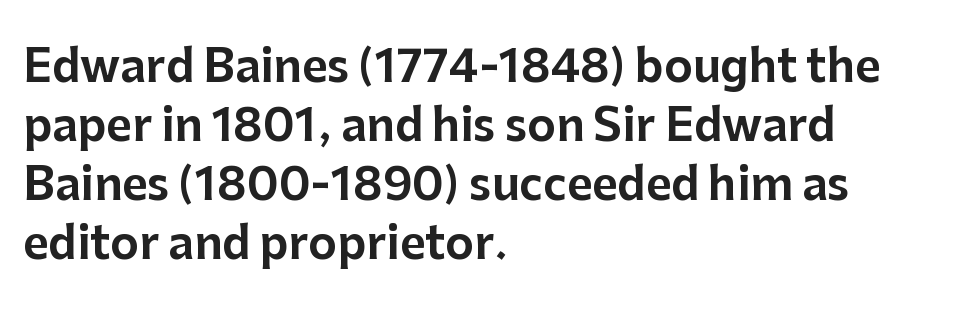
This sample uses a sans-serif face. Words float on clear page, feet unadorned. Nothing unusual about the tracking: characters are spaced as the font intends. The axis of the letterforms is exactly vertical. The rendering uses a moderate line-height, typical for paragraphs.
